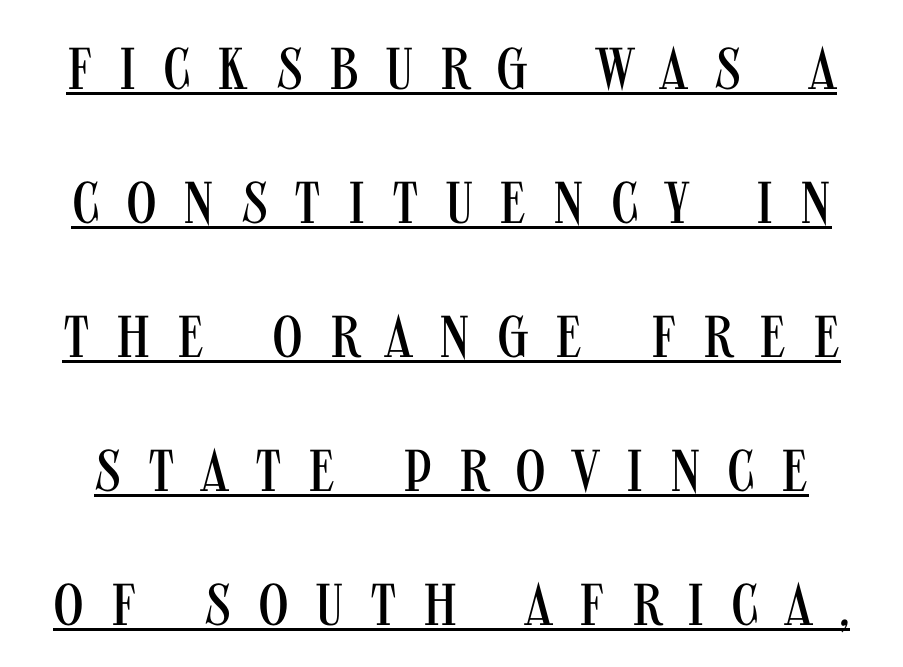
Q: Is the text bold? A: No.
Q: Is the text italic (slanted)? A: No, it is upright.
Q: Is the typeface a serif or a sans-serif typeface? A: Sans-serif.
Q: Is the text underlined? A: Yes.
Q: Is the spacing between letters normal or unusually wide? A: Unusually wide.
Q: Is the spacing between lines tight, normal or loose? A: Loose.
Q: Width (condensed, normal, or wide)? A: Condensed.
Q: Stroke contrast? A: Medium.
Q: x-height? A: Large.
Q: Monospaced? A: No.
